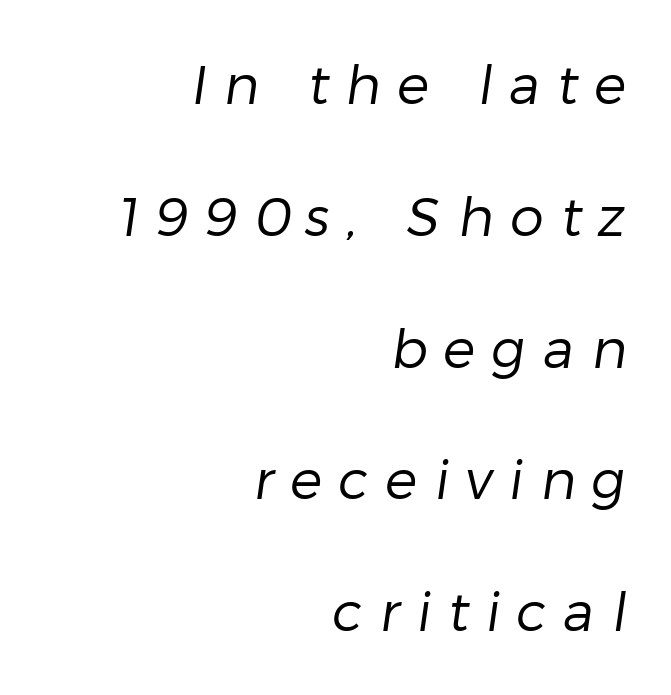
The image shows 54 px regular-weight sans-serif type; set right-aligned, loose line spacing (2.44x), unusually wide letter spacing (+0.31 em), not underlined; low stroke contrast and a medium x-height.
